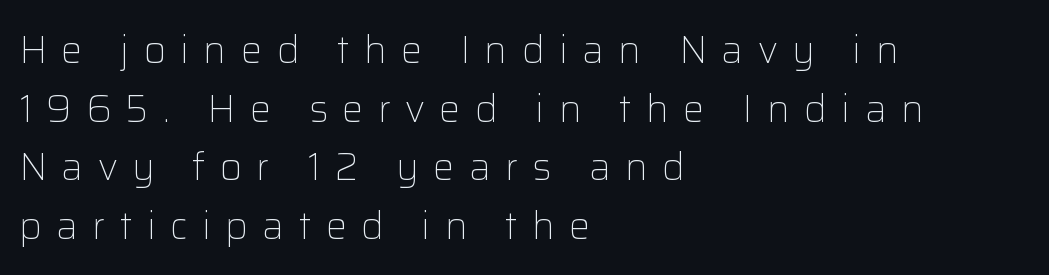
{"serif": "no", "italic": "no", "bold": "no", "weight": "light", "width": "normal", "stroke_contrast": "low", "x_height": "medium", "monospaced": "no", "underline": "no", "align": "left", "line_spacing": "normal", "line_spacing_ratio": 1.54, "letter_spacing": "wide", "letter_spacing_em": 0.38, "glyph_px": 38}
